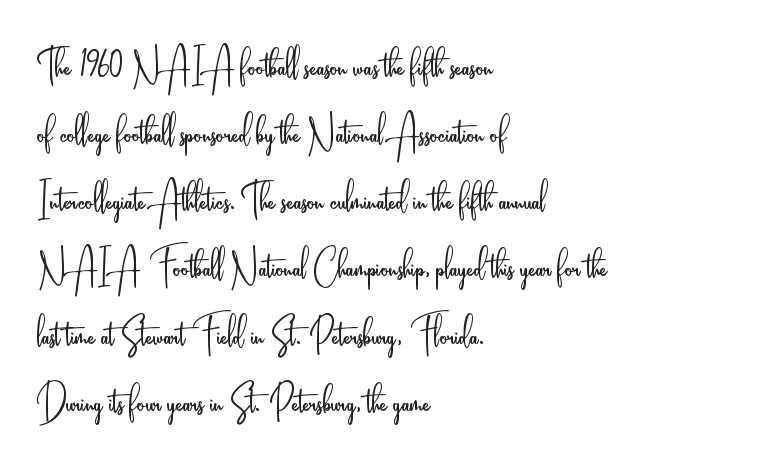
Q: Is the text bold? A: No.
Q: Is the typeface a serif or a sans-serif typeface? A: Sans-serif.
Q: Is the text underlined? A: No.
Q: How is the paragraph aligned? A: Left-aligned.
Q: Is the spacing between letters normal or unusually wide? A: Normal.
Q: Is the spacing between lines tight, normal or loose? A: Normal.
Q: Width (condensed, normal, or wide)? A: Condensed.
Q: Stroke contrast? A: Low.
Q: x-height? A: Small.
Q: Monospaced? A: No.
